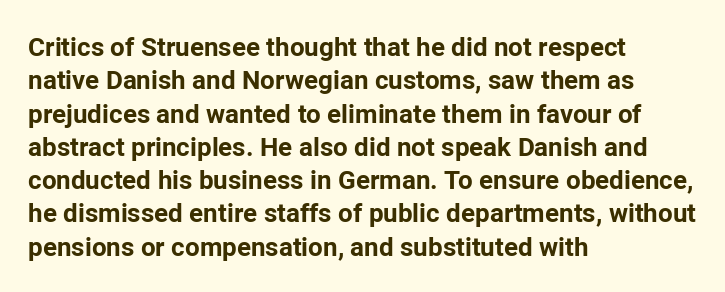
{"italic": "no", "bold": "yes", "underline": "no", "align": "left", "line_spacing": "normal", "line_spacing_ratio": 1.28, "letter_spacing": "normal", "letter_spacing_em": 0.0, "glyph_px": 26}
